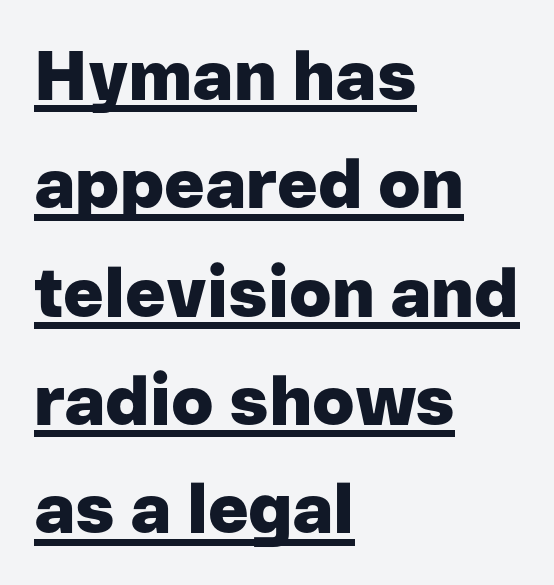
{"serif": "no", "italic": "no", "bold": "yes", "weight": "heavy", "width": "normal", "stroke_contrast": "low", "x_height": "medium", "monospaced": "no", "underline": "yes", "align": "left", "line_spacing": "normal", "line_spacing_ratio": 1.57, "letter_spacing": "normal", "letter_spacing_em": 0.0, "glyph_px": 69}
